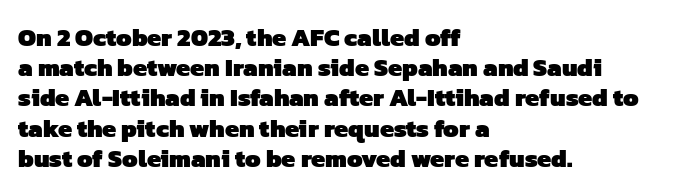
{"bold": "yes", "underline": "no", "align": "left", "line_spacing_ratio": 1.21, "letter_spacing": "normal", "letter_spacing_em": 0.0, "glyph_px": 25}
